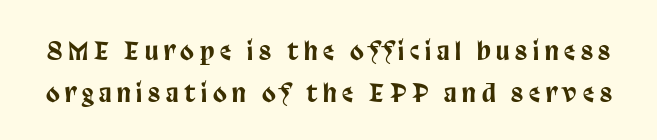
The image shows 25 px text type, upright; set normal line spacing (1.68x), unusually wide letter spacing (+0.23 em), not underlined.
